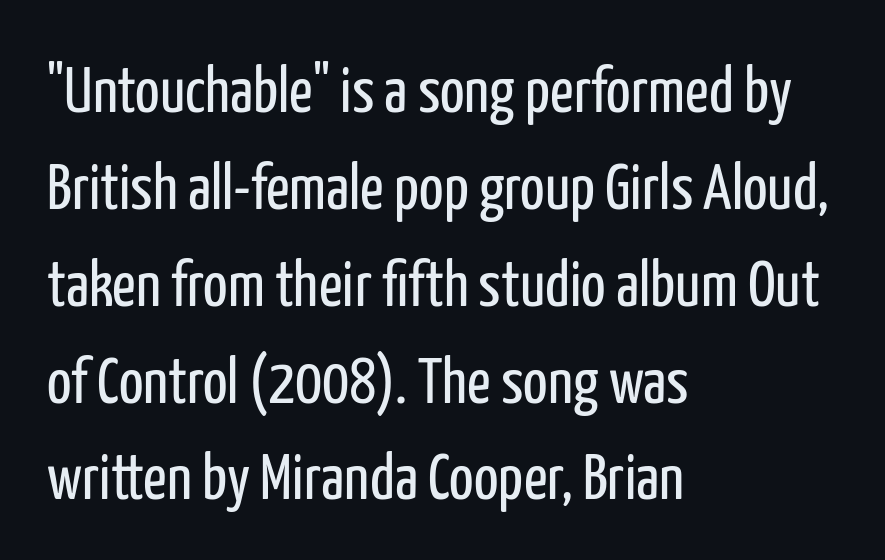
{"serif": "no", "italic": "no", "bold": "no", "weight": "regular", "width": "condensed", "stroke_contrast": "low", "x_height": "medium", "monospaced": "no", "underline": "no", "align": "left", "line_spacing": "normal", "line_spacing_ratio": 1.49, "letter_spacing": "normal", "letter_spacing_em": 0.0, "glyph_px": 65}
